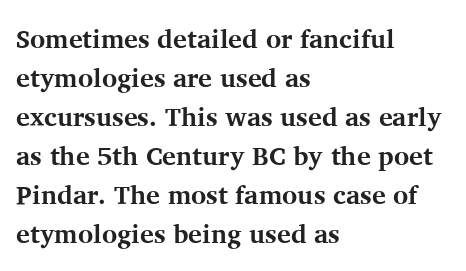
The image shows 26 px bold type, upright; set left-aligned, normal line spacing (1.5x), normal letter spacing, not underlined.
